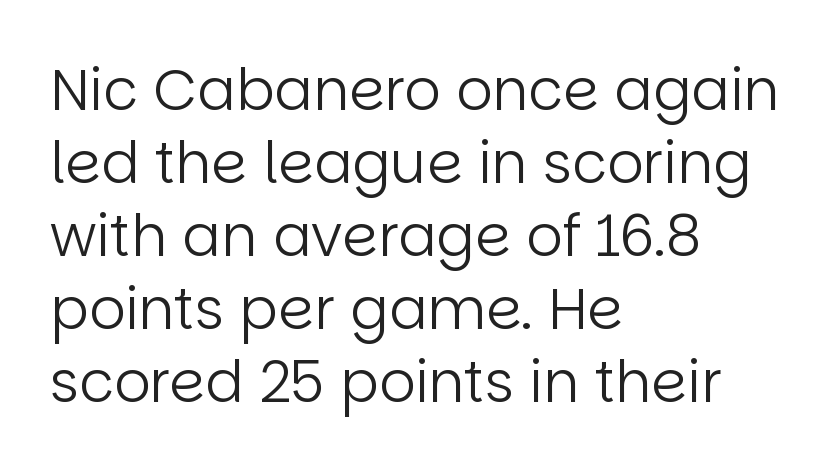
The image shows 57 px regular-weight sans-serif type, upright; set left-aligned, normal line spacing (1.28x), normal letter spacing, not underlined; low stroke contrast and a large x-height.
